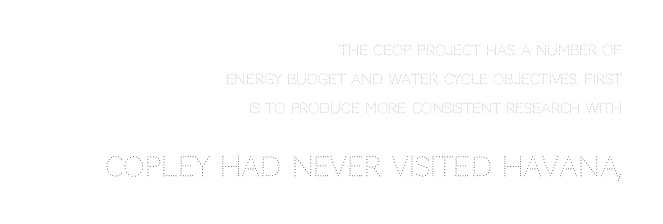
{"italic": "no", "bold": "no", "underline": "no", "align": "right", "line_spacing": "loose", "line_spacing_ratio": 2.08, "letter_spacing": "normal", "letter_spacing_em": 0.0, "larger_block": "second", "size_ratio": 1.93, "glyph_px": 27}
